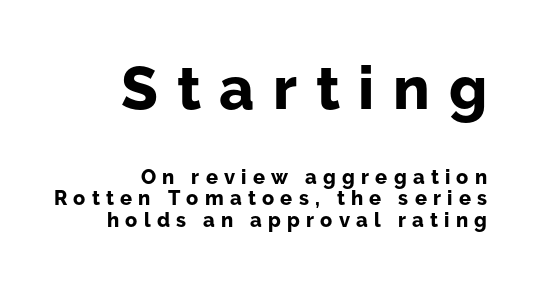
Check the space under the baseline: it is left empty. Looks like regular typesetting: each glyph gets only the width it needs. When letters stand straight like this, we call the style roman or upright. Visually the block forms a straight wall on the right and a jagged coastline on the left. The block sitting higher on the canvas is the one with enlarged characters.
